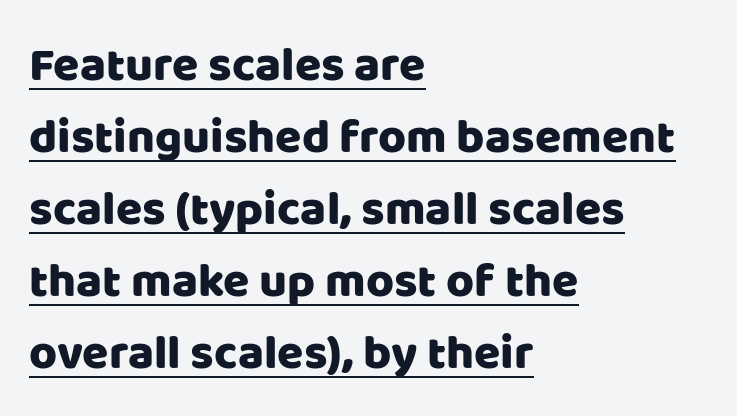
The image shows 48 px sans-serif type, upright; set left-aligned, normal line spacing (1.5x), normal letter spacing, underlined; low stroke contrast and a large x-height.
